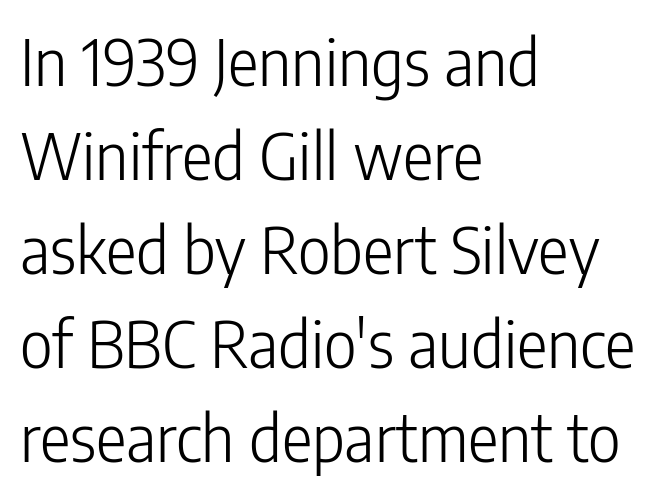
The lettering stays uniformly vertical, giving the passage a roman look. Lines of text with bare space underneath. A light-to-regular cut is what we see here. The letters advance in unequal steps, a hallmark of proportional type. The type family on display is of the sans-serif kind. This sample is left-justified, so line endings fall wherever the words run out.
